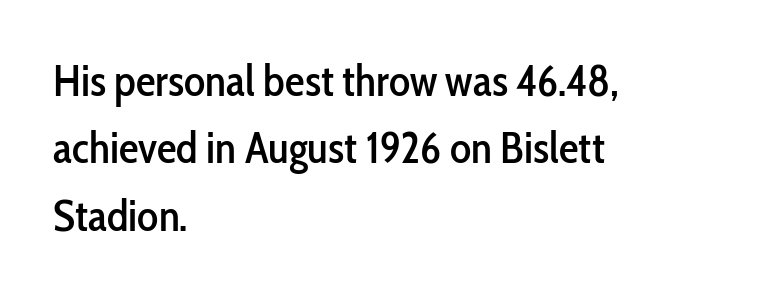
The lettering stays uniformly vertical, giving the passage a roman look. The rendering uses natural spacing where letterforms have individual widths. One-word summary of the alignment: left. Compared with typical paragraphs, the rows here are spaced about the same.
